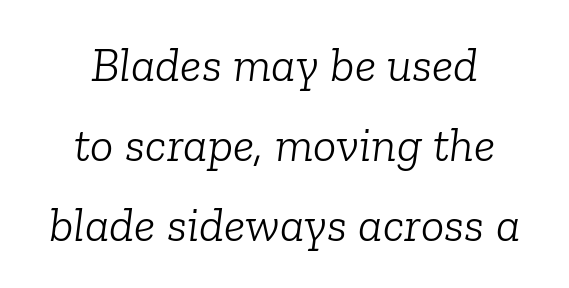
Looks like regular typesetting: each glyph gets only the width it needs. The font sits on the lighter half of the weight spectrum, regular included. Anything drawn beneath the words? Only blank space. The tracking reads as untouched default to a designer's eye. Reading down the column, the eye jumps a familiar distance to each next line. Check where the strokes stop: tiny serifs finish them off.
